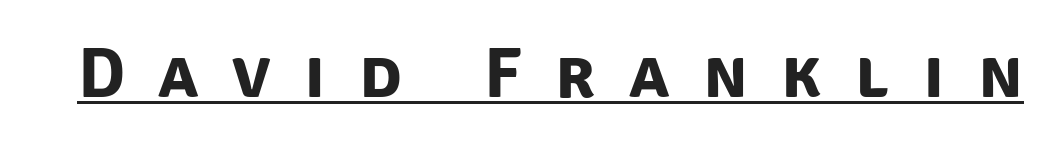
Note: no serifs on the glyphs. Tracking here is generous; glyphs stand well apart from one another. Strong, thick strokes mark this as bold type. Students, observe the line beneath the letters — that is underlining. Spacing verdict: proportional, widths tailored to each character.
